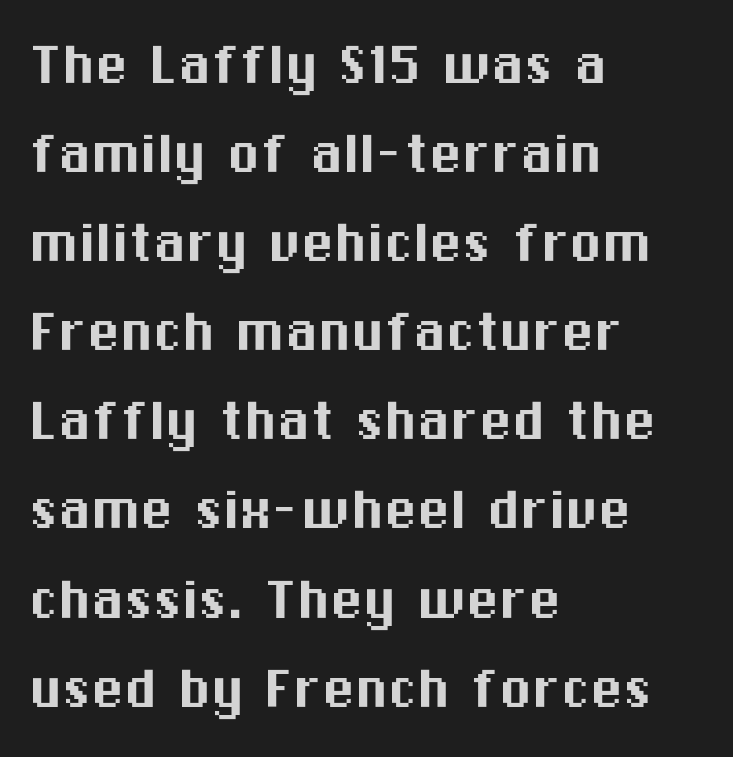
{"serif": "no", "italic": "no", "width": "normal", "stroke_contrast": "medium", "x_height": "medium", "monospaced": "no", "underline": "no", "align": "left", "line_spacing": "normal", "line_spacing_ratio": 1.35, "letter_spacing": "normal", "letter_spacing_em": 0.0, "glyph_px": 66}
